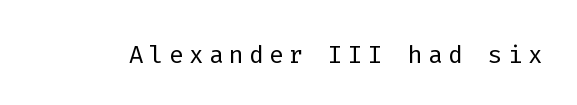
Q: Is the text bold? A: No.
Q: Is the text italic (slanted)? A: No, it is upright.
Q: Is the typeface a serif or a sans-serif typeface? A: Sans-serif.
Q: Is the text underlined? A: No.
Q: Width (condensed, normal, or wide)? A: Normal.
Q: Stroke contrast? A: Low.
Q: x-height? A: Medium.
Q: Monospaced? A: Yes.
